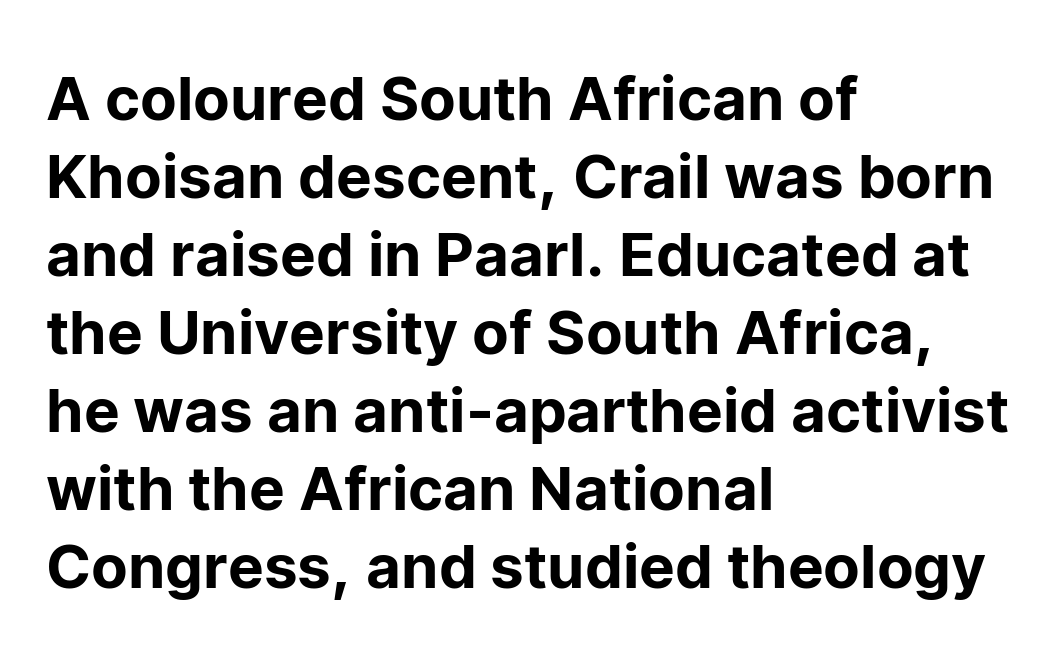
The passage shown is typed in a proportional face where columns would drift. Evenly set lines give the paragraph a standard silhouette. Rendered with straight, roman letterforms. Caption: standard tracking, unaltered. You can tell from the bare stems that sans-serif type was used. Quick note: underline off.
